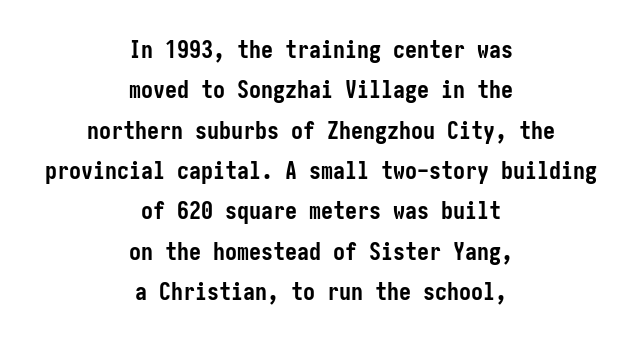
If you folded the block vertically in half, each line would mirror itself in length. Notice how the stems are strictly vertical — no italics here. Heavy-handed strokes throughout: this text is bold. Nothing unusual about the tracking: characters are spaced as the font intends. Beneath every word, the page is bare.
